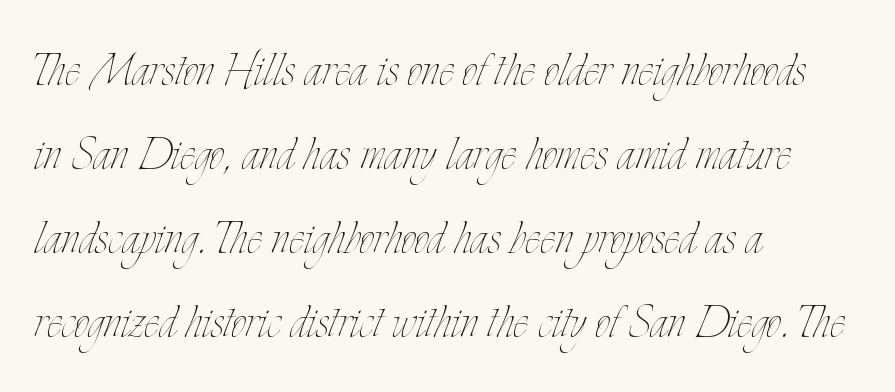
The image shows 58 px thin, condensed type; set left-aligned, normal line spacing (1.45x), normal letter spacing, not underlined; low stroke contrast and a small x-height.
